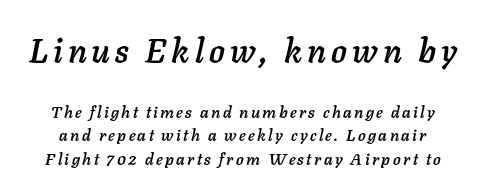
{"italic": "yes", "lean": "right", "slant_degrees": 11, "width": "normal", "stroke_contrast": "low", "x_height": "medium", "monospaced": "no", "underline": "no", "line_spacing": "normal", "line_spacing_ratio": 1.49, "larger_block": "first", "size_ratio": 2.06, "glyph_px": 33}
